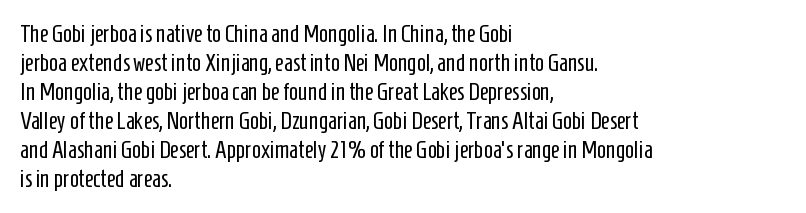
The strokes carry an ordinary text weight at most. Default kerning and tracking; the words read as compact shapes. The gap between lines stays unmarked. Does the lettering tilt? It doesn't — this is upright.
